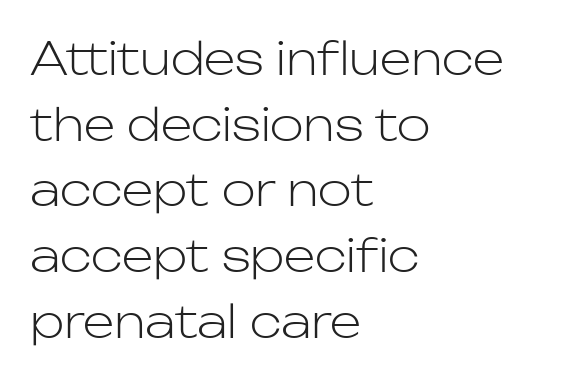
{"serif": "no", "italic": "no", "bold": "no", "weight": "light", "width": "normal", "stroke_contrast": "low", "x_height": "medium", "monospaced": "no", "underline": "no", "align": "left", "line_spacing": "normal", "line_spacing_ratio": 1.46, "letter_spacing": "normal", "letter_spacing_em": 0.0, "glyph_px": 45}
